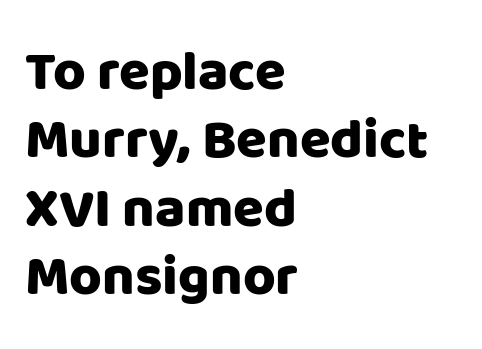
Q: Is the text italic (slanted)? A: No, it is upright.
Q: Is the typeface a serif or a sans-serif typeface? A: Sans-serif.
Q: Is the text underlined? A: No.
Q: How is the paragraph aligned? A: Left-aligned.
Q: Is the spacing between letters normal or unusually wide? A: Normal.
Q: Width (condensed, normal, or wide)? A: Normal.
Q: Stroke contrast? A: Low.
Q: x-height? A: Large.
Q: Monospaced? A: No.
